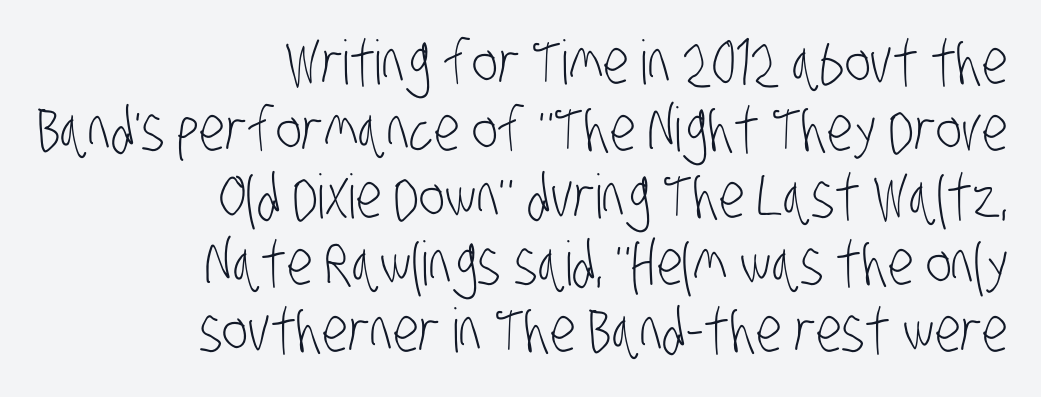
{"serif": "no", "bold": "no", "weight": "light", "width": "condensed", "stroke_contrast": "low", "x_height": "large", "monospaced": "no", "underline": "no", "align": "right", "line_spacing": "tight", "line_spacing_ratio": 1.1, "letter_spacing": "normal", "letter_spacing_em": 0.0, "glyph_px": 61}
